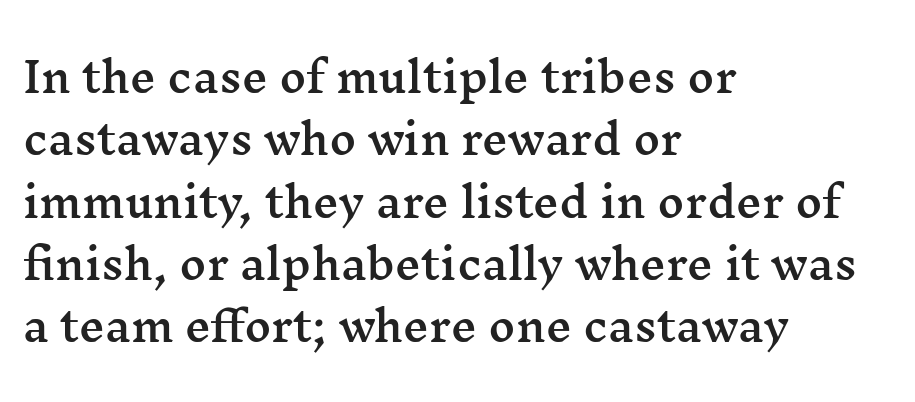
A classic flush-left, rag-right setting is used for this passage. A typesetter would mark this as roman, not italic. Typographically, this falls in the serif category. What's the leading like? Ordinary, nothing unusual. Unmarked baselines from the first word to the last. The rendering uses natural spacing where letterforms have individual widths.
